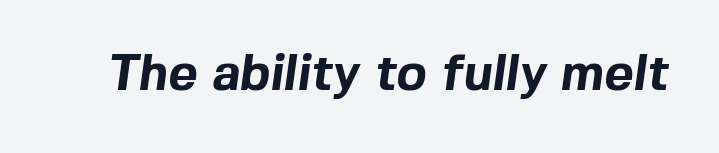
Q: Is the text bold? A: Yes.
Q: Is the typeface a serif or a sans-serif typeface? A: Sans-serif.
Q: Is the text underlined? A: No.
Q: Is the spacing between letters normal or unusually wide? A: Normal.
Q: Width (condensed, normal, or wide)? A: Normal.
Q: x-height? A: Medium.
Q: Monospaced? A: No.
